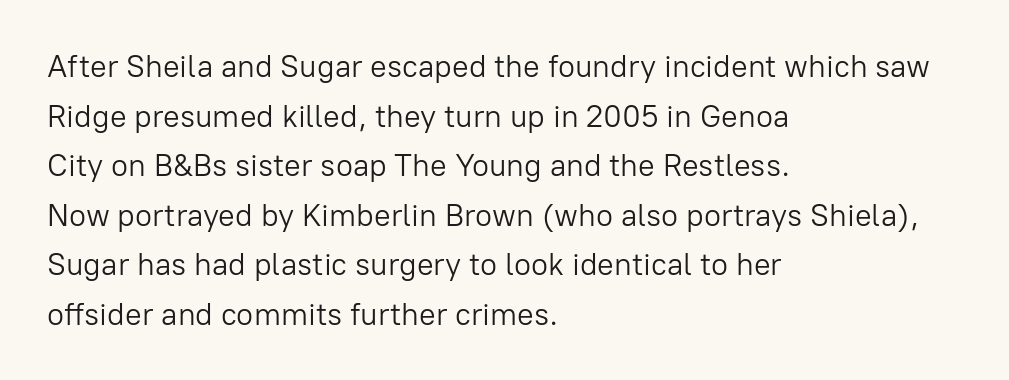
The image shows 31 px light sans-serif type, upright; set left-aligned, normal line spacing (1.6x), normal letter spacing, not underlined; low stroke contrast and a medium x-height.
